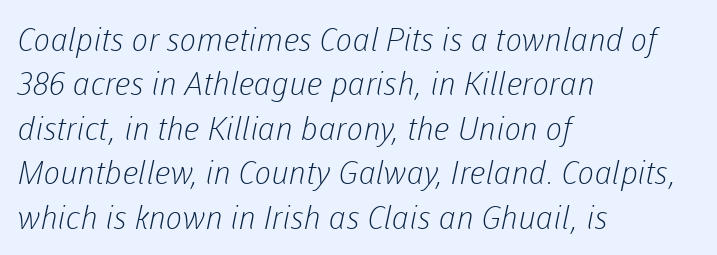
The image shows 32 px light sans-serif type; set left-aligned, normal line spacing (1.39x), normal letter spacing, not underlined; low stroke contrast and a medium x-height.
